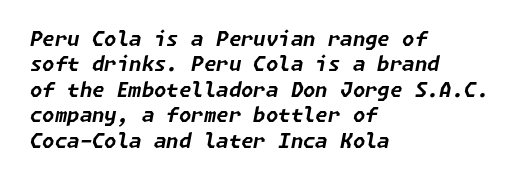
The image shows 20 px bold type, italic (leaning right); set left-aligned, normal line spacing (1.27x), normal letter spacing, not underlined.
